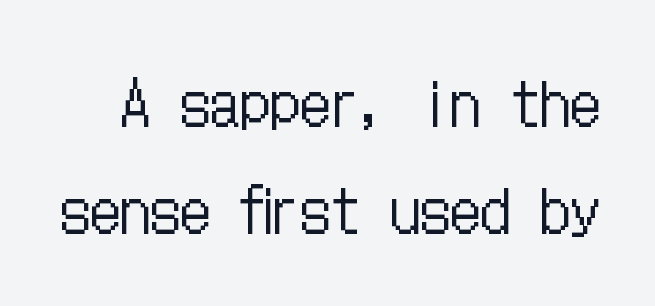
Q: Is the text bold? A: No.
Q: Is the text italic (slanted)? A: No, it is upright.
Q: Is the text underlined? A: No.
Q: Is the spacing between letters normal or unusually wide? A: Normal.
Q: Width (condensed, normal, or wide)? A: Condensed.
Q: Stroke contrast? A: Low.
Q: x-height? A: Medium.
